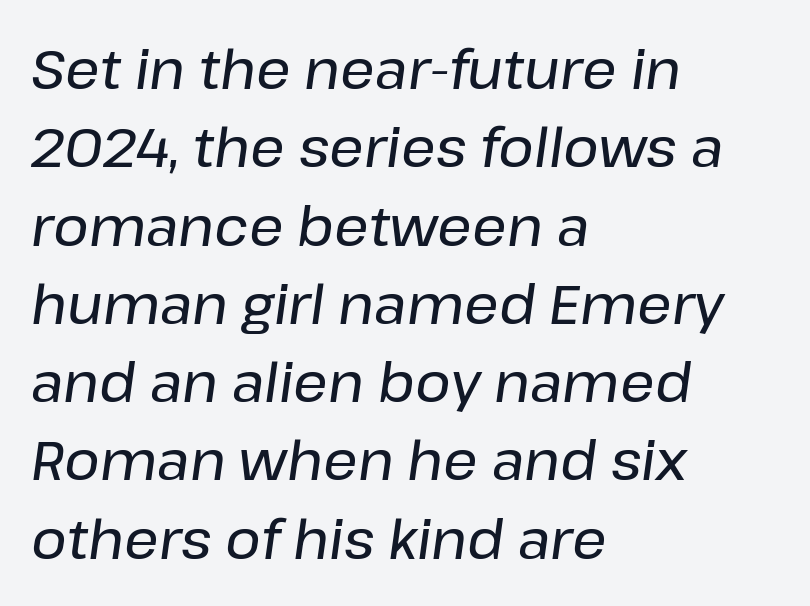
{"italic": "yes", "lean": "right", "slant_degrees": 8, "width": "normal", "stroke_contrast": "low", "x_height": "medium", "monospaced": "no", "underline": "no", "align": "left", "line_spacing": "normal", "line_spacing_ratio": 1.45, "letter_spacing": "normal", "letter_spacing_em": 0.0, "glyph_px": 54}
